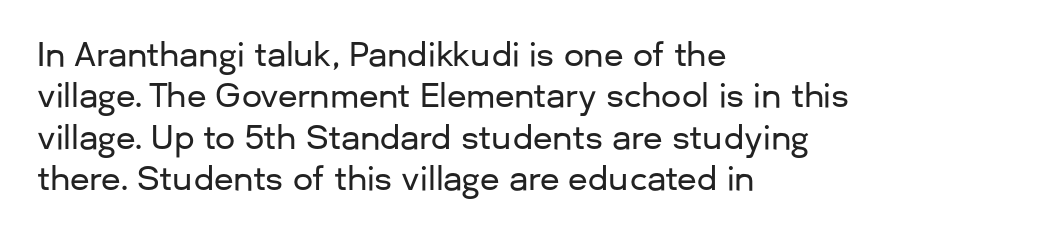
The glyphs are unaccompanied by any horizontal stroke below them. If you measured baseline to baseline, you'd find a middling distance. This sample uses an upright cut, with every glyph sitting square on the baseline. The passage is arranged the way most books set body copy — flush left. Proportional: the letters do not fall into vertical columns. Each word holds together tightly as a unit, with standard inter-letter gaps.
